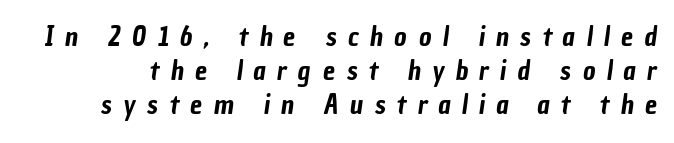
Q: Is the text underlined? A: No.
Q: Is the spacing between letters normal or unusually wide? A: Unusually wide.
Q: Is the spacing between lines tight, normal or loose? A: Normal.
